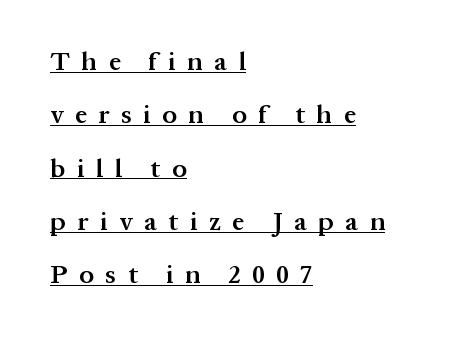
Q: Is the text bold? A: Semi-bold.
Q: Is the text italic (slanted)? A: No, it is upright.
Q: Is the text underlined? A: Yes.
Q: How is the paragraph aligned? A: Left-aligned.
Q: Is the spacing between letters normal or unusually wide? A: Unusually wide.
Q: Is the spacing between lines tight, normal or loose? A: Loose.
